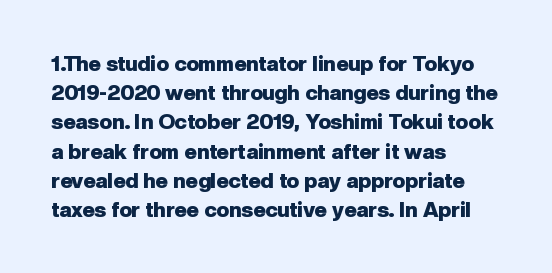
{"italic": "no", "bold": "yes", "underline": "no", "align": "left", "line_spacing": "normal", "line_spacing_ratio": 1.39, "letter_spacing": "normal", "letter_spacing_em": 0.0, "glyph_px": 21}
